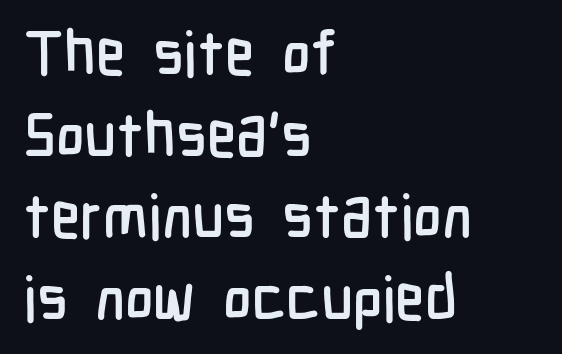
Note the varied advance widths — an 'i' is clearly narrower than an 'm'. Vertical spacing — default. Look at the bottom of the vertical strokes: they stop flat, with no serifs. Underlining? Definitely not there. The lettering stays uniformly vertical, giving the passage a roman look.
